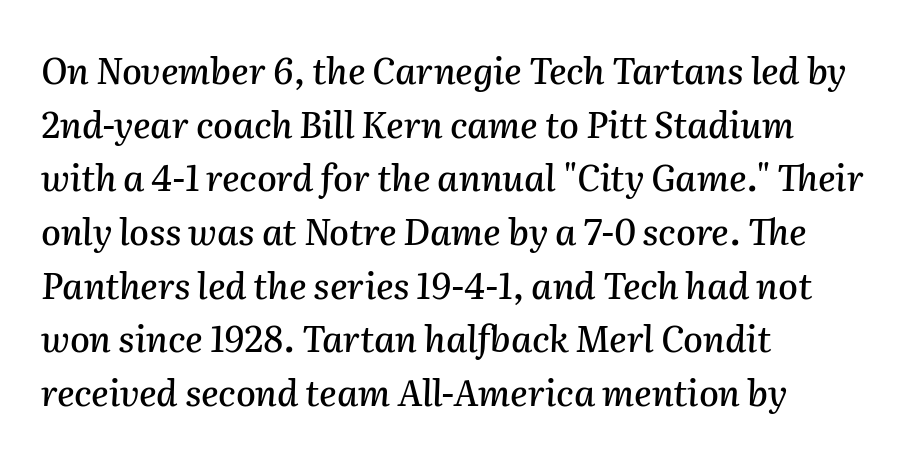
Q: Is the text italic (slanted)? A: Yes, it leans right by about 2 degrees.
Q: Is the text underlined? A: No.
Q: How is the paragraph aligned? A: Left-aligned.
Q: Is the spacing between letters normal or unusually wide? A: Normal.
Q: Is the spacing between lines tight, normal or loose? A: Normal.
Q: Width (condensed, normal, or wide)? A: Normal.
Q: Stroke contrast? A: Medium.
Q: x-height? A: Medium.
Q: Monospaced? A: No.
